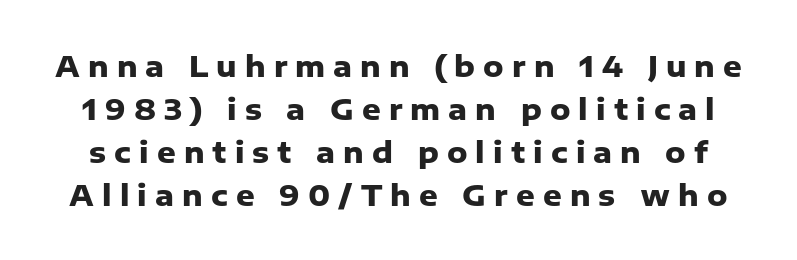
{"serif": "no", "italic": "no", "bold": "yes", "weight": "heavy", "width": "normal", "stroke_contrast": "low", "x_height": "medium", "monospaced": "no", "underline": "no", "line_spacing": "normal", "line_spacing_ratio": 1.48, "letter_spacing": "wide", "letter_spacing_em": 0.28, "glyph_px": 29}
